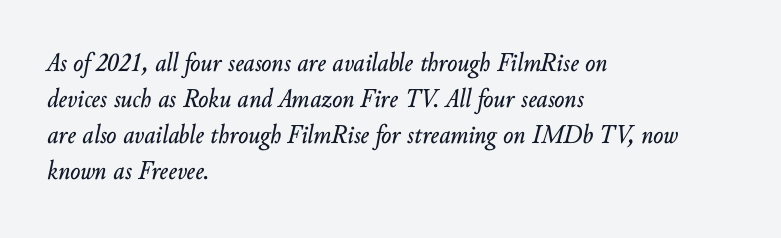
Q: Is the text italic (slanted)? A: Yes, it leans right by about 10 degrees.
Q: Is the text underlined? A: No.
Q: How is the paragraph aligned? A: Left-aligned.
Q: Is the spacing between letters normal or unusually wide? A: Normal.
Q: Is the spacing between lines tight, normal or loose? A: Normal.
